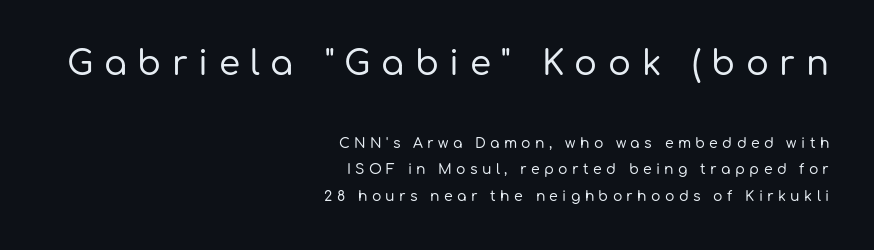
Q: Is the text italic (slanted)? A: No, it is upright.
Q: Is the typeface a serif or a sans-serif typeface? A: Sans-serif.
Q: Is the text underlined? A: No.
Q: How is the paragraph aligned? A: Right-aligned.
Q: Is the spacing between letters normal or unusually wide? A: Unusually wide.
Q: Which block of text is set in a larger size, the first (top) or the second (bottom)? A: The first (top) one.
Q: Width (condensed, normal, or wide)? A: Normal.
Q: Stroke contrast? A: Low.
Q: x-height? A: Medium.
Q: Monospaced? A: No.
